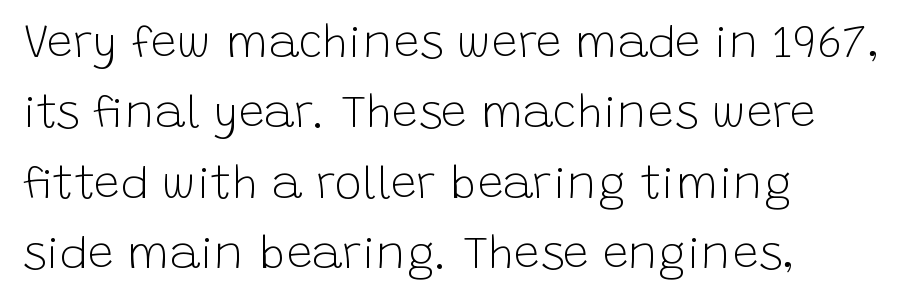
The image shows 46 px light sans-serif type, upright; set left-aligned, normal line spacing (1.53x), normal letter spacing, not underlined; low stroke contrast and a large x-height.
